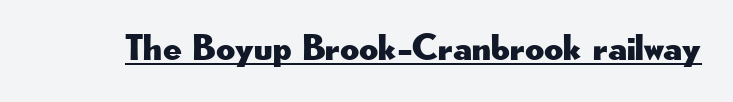
Q: Is the text italic (slanted)? A: No, it is upright.
Q: Is the typeface a serif or a sans-serif typeface? A: Sans-serif.
Q: Is the text underlined? A: Yes.
Q: Is the spacing between letters normal or unusually wide? A: Normal.
Q: Width (condensed, normal, or wide)? A: Wide.
Q: Stroke contrast? A: Low.
Q: x-height? A: Small.
Q: Monospaced? A: No.
